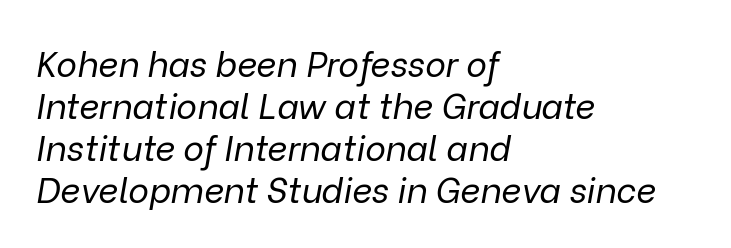
Weight: regular or lighter. Italic: yes, the glyphs are oblique. Glyph-to-glyph distance matches everyday printed text. Character widths vary here, with narrow letters taking less room than wide ones. Just letters on the line, the space beneath them empty.
